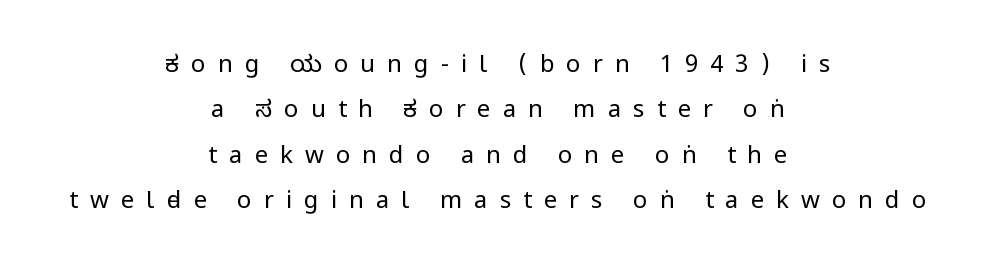
It's the straight-up-and-down kind of type. Nobody drew a line under any word here. In terms of letterspacing, this is a distinctly airy, spread setting. Reading down the block, each line starts at a different indent, mirrored at its end.
